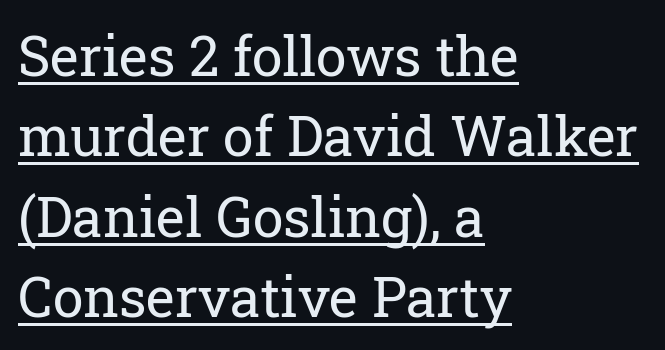
In terms of letterspacing, this is plain default setting. Think of a printed novel: that variable character pitch is what you see here. Every stem runs plumb, perpendicular to the baseline. Notice how a bar underscores the lettering throughout.
